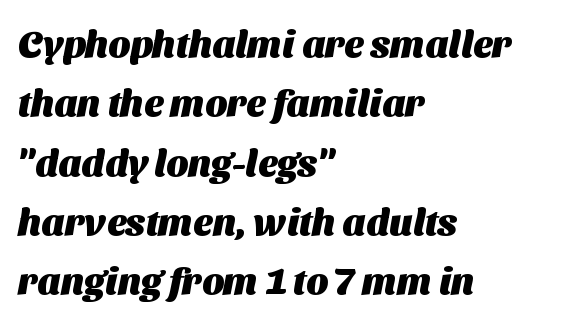
Notice how thick the strokes are: this is what a full bold looks like. Grotesque or geometric, the face here clearly has no serifs. Short and long lines alike share a common starting point at left. The rendering uses natural spacing where letterforms have individual widths.
